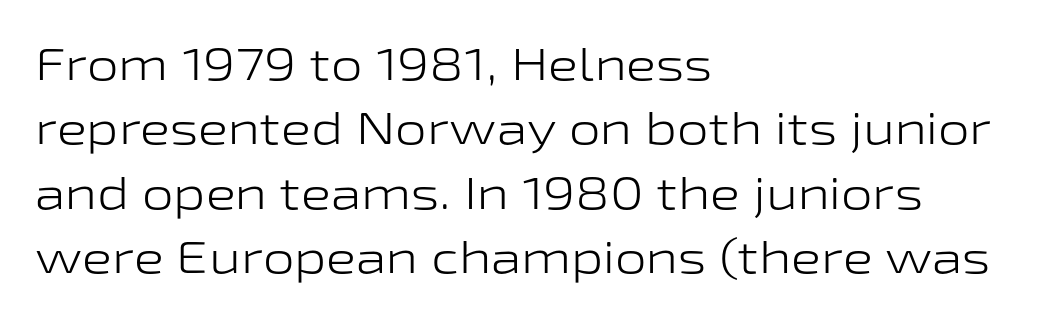
The image shows 45 px light, wide sans-serif type, upright; set left-aligned, normal line spacing (1.43x), normal letter spacing, not underlined; low stroke contrast and a medium x-height.
